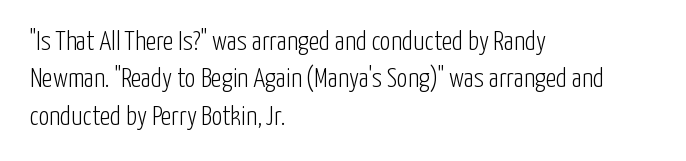
Q: Is the text bold? A: No.
Q: Is the text italic (slanted)? A: No, it is upright.
Q: Is the text underlined? A: No.
Q: How is the paragraph aligned? A: Left-aligned.
Q: Is the spacing between letters normal or unusually wide? A: Normal.
Q: Is the spacing between lines tight, normal or loose? A: Normal.
